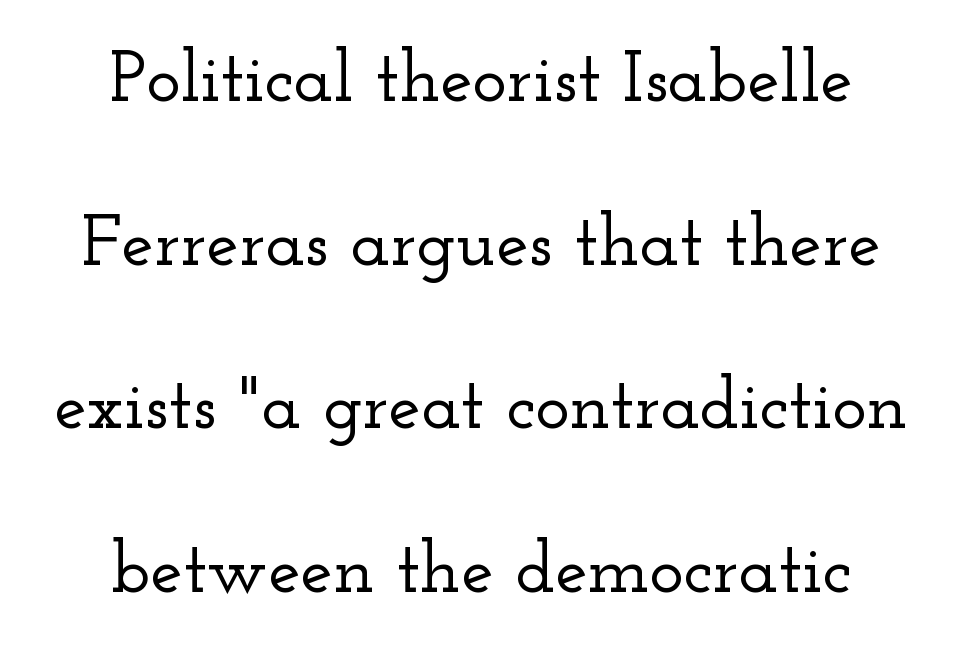
The image shows 73 px wide serif type, upright; set loose line spacing (2.24x), normal letter spacing, not underlined; low stroke contrast and a small x-height.
